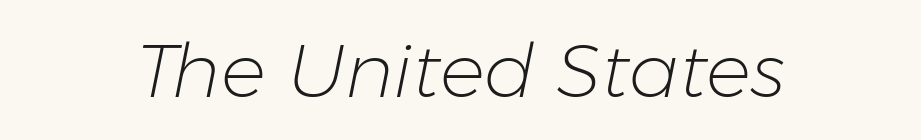
{"italic": "yes", "lean": "right", "slant_degrees": 11, "bold": "no", "weight": "light", "width": "normal", "stroke_contrast": "low", "x_height": "medium", "monospaced": "no", "underline": "no", "align": "center", "letter_spacing": "normal", "letter_spacing_em": 0.0, "glyph_px": 75}
